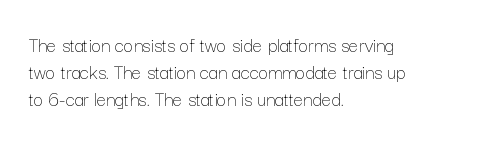
These lines keep a tight, regular rhythm from letter to letter. The rows are spaced the way most documents space them. Nothing heavy about these letters — not bold at all. A roman cut, with each character standing at attention. Check under the words: just untouched page. All the whitespace from short lines collects on the right.
